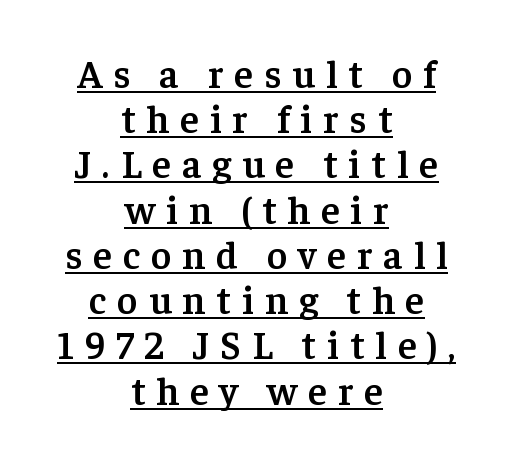
The image shows 39 px semibold serif type, upright; set centered, line spacing 1.16x, unusually wide letter spacing (+0.28 em), underlined; low stroke contrast and a medium x-height.
